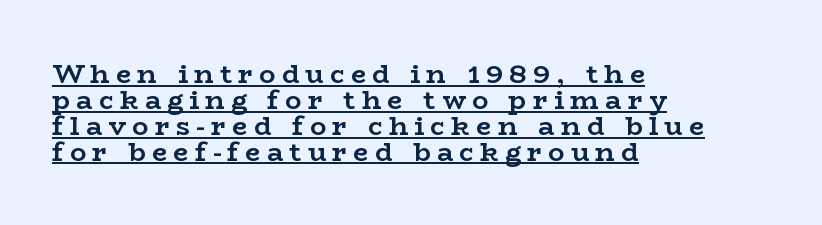
The compositor pushed each line to the left boundary. How would I describe the line gaps? Narrow and economical. Its strokes are broad and dark, the hallmark of bold type. Characters remain perfectly vertical along every line. The specimen includes a rule beneath the text block's lines.
